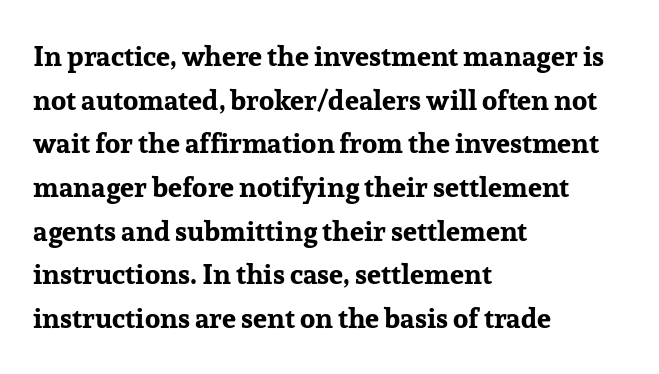
Q: Is the text bold? A: Yes.
Q: Is the text italic (slanted)? A: No, it is upright.
Q: Is the typeface a serif or a sans-serif typeface? A: Serif.
Q: Is the text underlined? A: No.
Q: How is the paragraph aligned? A: Left-aligned.
Q: Is the spacing between letters normal or unusually wide? A: Normal.
Q: Is the spacing between lines tight, normal or loose? A: Normal.
Q: Width (condensed, normal, or wide)? A: Normal.
Q: Stroke contrast? A: Low.
Q: x-height? A: Medium.
Q: Monospaced? A: No.
